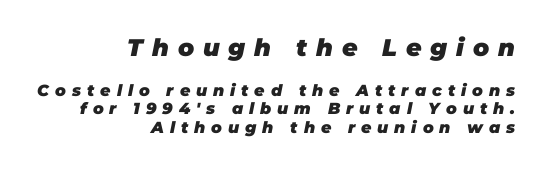
The image shows 24 px bold type, italic (leaning right); set right-aligned, line spacing 1.18x, unusually wide letter spacing (+0.37 em), not underlined; the first (top) block is 1.5x larger.
